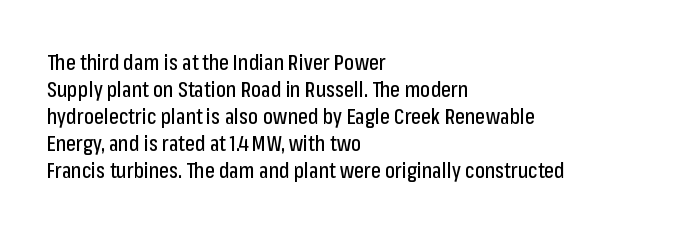
Q: Is the text italic (slanted)? A: No, it is upright.
Q: Is the text underlined? A: No.
Q: How is the paragraph aligned? A: Left-aligned.
Q: Is the spacing between letters normal or unusually wide? A: Normal.
Q: Is the spacing between lines tight, normal or loose? A: Normal.
